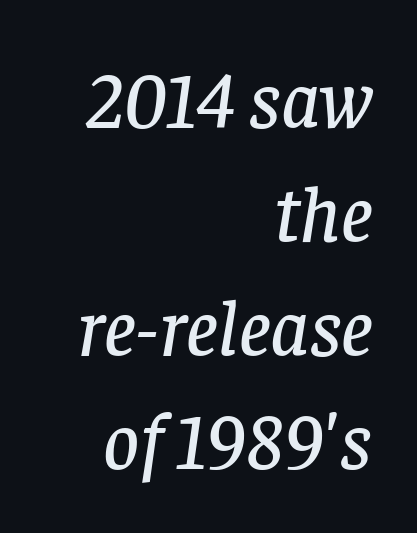
Looks like regular typesetting: each glyph gets only the width it needs. Glance below the letters and you will spot only blank space. Old-style or modern, the face here clearly has serifs. Characters are canted at an angle relative to the baseline's perpendicular. Regarding leading, the lines here are spaced in the standard way. Layout note: lines flush right.
